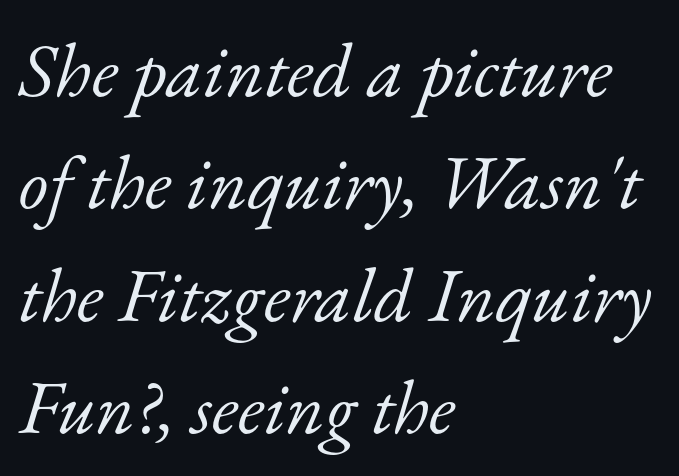
Emphasis-style slanted type is in use. Type style note: has serifs. Honestly, there is no underline to notice here at all. Summary of weight: not heavy and not bold. Vertically, the passage feels balanced, rows spaced as you'd expect. These lines are rendered in a variable-pitch font.
